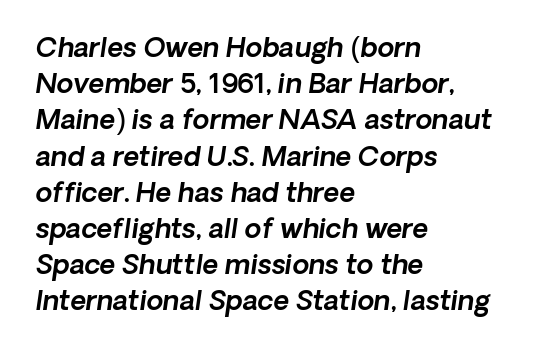
Regarding leading, the lines here are spaced in the standard way. Compared with ordinary roman type, these characters are visibly tilted. The strip under each line holds only bare page. No extra tracking has been applied to these lines. The rag falls on the right side of this text block.
